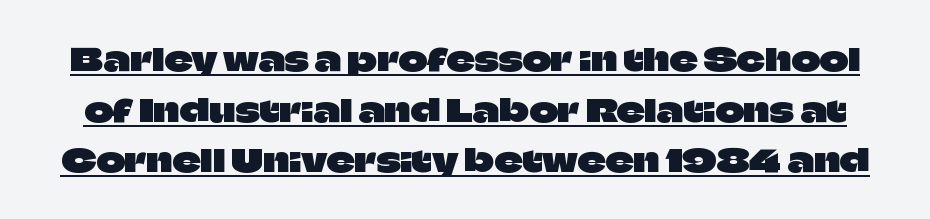
{"serif": "no", "italic": "no", "width": "normal", "stroke_contrast": "low", "x_height": "large", "monospaced": "no", "underline": "yes", "line_spacing": "normal", "line_spacing_ratio": 1.63, "letter_spacing": "normal", "letter_spacing_em": 0.0, "glyph_px": 31}
